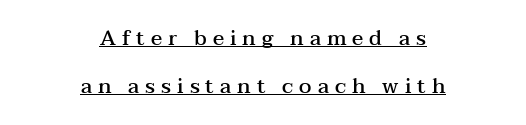
Q: Is the text bold? A: Semi-bold.
Q: Is the text italic (slanted)? A: No, it is upright.
Q: Is the text underlined? A: Yes.
Q: How is the paragraph aligned? A: Centered.
Q: Is the spacing between letters normal or unusually wide? A: Unusually wide.
Q: Is the spacing between lines tight, normal or loose? A: Loose.
